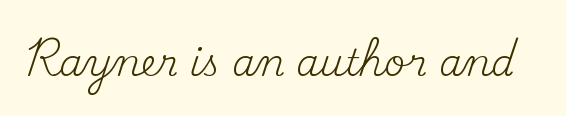
The image shows 37 px regular-weight serif type; set normal letter spacing, not underlined; medium stroke contrast and a small x-height.
